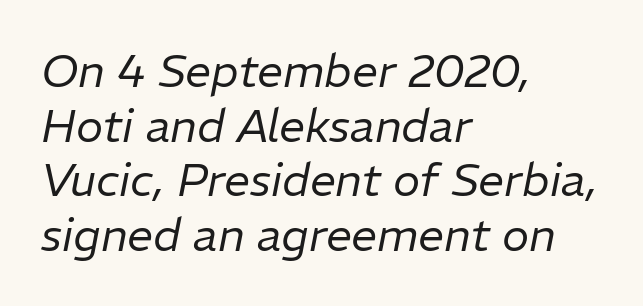
Q: Is the text bold? A: No.
Q: Is the text italic (slanted)? A: Yes, it leans right by about 11 degrees.
Q: Is the text underlined? A: No.
Q: How is the paragraph aligned? A: Left-aligned.
Q: Is the spacing between letters normal or unusually wide? A: Normal.
Q: Width (condensed, normal, or wide)? A: Normal.
Q: Stroke contrast? A: Low.
Q: x-height? A: Medium.
Q: Monospaced? A: No.
